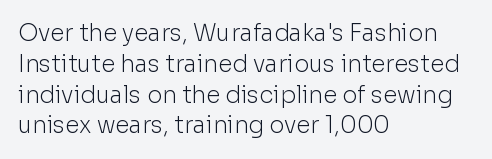
{"italic": "no", "bold": "no", "underline": "no", "align": "left", "line_spacing": "normal", "line_spacing_ratio": 1.34, "letter_spacing": "normal", "letter_spacing_em": 0.0, "glyph_px": 23}
